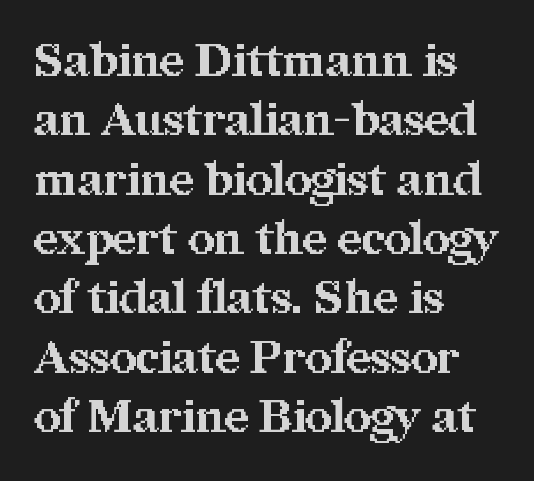
You could not count columns in this text — the font is proportionally spaced. This is serif lettering, the kind often seen in printed books. This is roman type, the default non-slanted kind. The strip under each line holds only bare page. No extra tracking has been applied to these lines. The vertical gap from one line to the next is medium.
